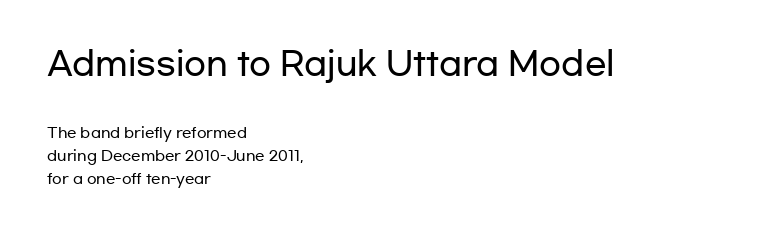
Q: Is the text italic (slanted)? A: No, it is upright.
Q: Is the typeface a serif or a sans-serif typeface? A: Sans-serif.
Q: Is the text underlined? A: No.
Q: How is the paragraph aligned? A: Left-aligned.
Q: Is the spacing between letters normal or unusually wide? A: Normal.
Q: Is the spacing between lines tight, normal or loose? A: Normal.
Q: Which block of text is set in a larger size, the first (top) or the second (bottom)? A: The first (top) one.
Q: Width (condensed, normal, or wide)? A: Wide.
Q: Stroke contrast? A: Low.
Q: x-height? A: Medium.
Q: Monospaced? A: No.
